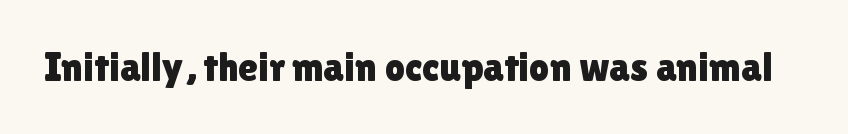
Q: Is the text italic (slanted)? A: No, it is upright.
Q: Is the typeface a serif or a sans-serif typeface? A: Sans-serif.
Q: Is the text underlined? A: No.
Q: Is the spacing between letters normal or unusually wide? A: Normal.
Q: Width (condensed, normal, or wide)? A: Normal.
Q: x-height? A: Medium.
Q: Monospaced? A: No.
